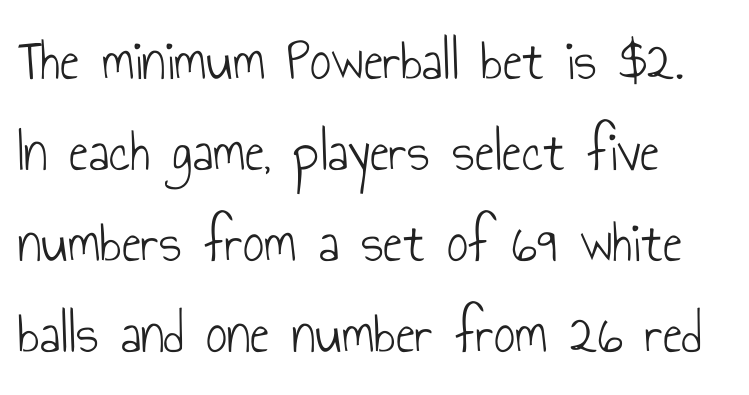
{"serif": "no", "italic": "no", "bold": "no", "weight": "light", "width": "condensed", "stroke_contrast": "low", "x_height": "small", "monospaced": "no", "underline": "no", "align": "left", "line_spacing": "normal", "line_spacing_ratio": 1.54, "letter_spacing": "normal", "letter_spacing_em": 0.0, "glyph_px": 59}
